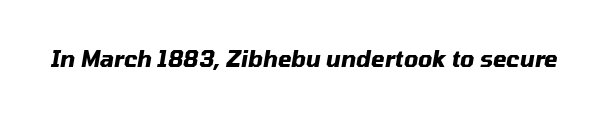
Short note: letters normally spaced. Italic: yes, the glyphs are oblique. Beneath every word, the page is bare. Compared with an ordinary text face, these strokes are far heavier — a full bold.
